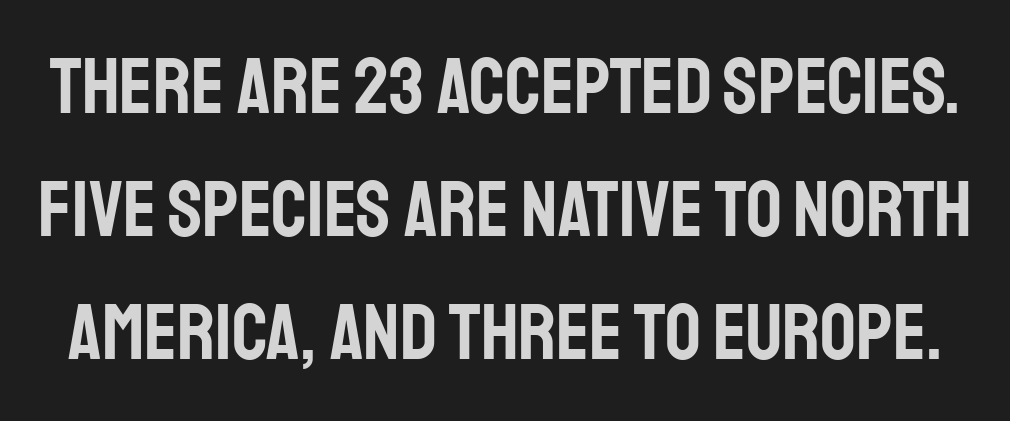
{"serif": "no", "italic": "no", "width": "condensed", "stroke_contrast": "low", "x_height": "large", "monospaced": "no", "underline": "no", "line_spacing": "normal", "line_spacing_ratio": 1.56, "letter_spacing": "normal", "letter_spacing_em": 0.0, "glyph_px": 79}
